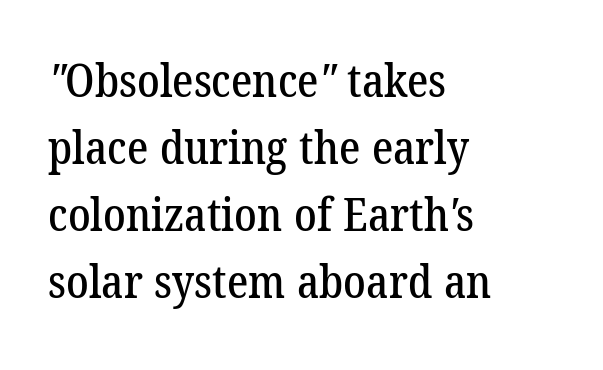
Think of a printed novel: that variable character pitch is what you see here. The gap between lines stays unmarked. Tracking here is standard; glyphs follow each other at the usual distance. Typeset ragged right — the left edge is the straight one. The designer went with a serif here, giving each stem small feet. Horizontal bands of white between lines are of average thickness.
